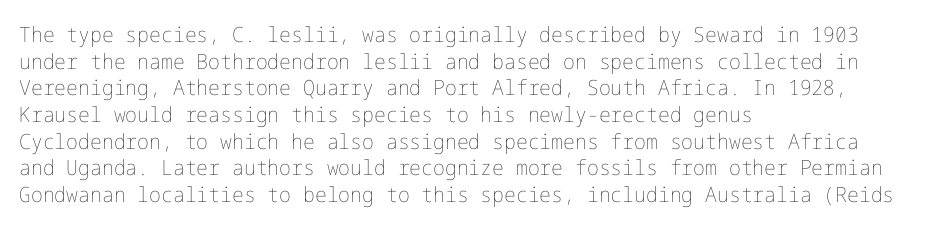
Summary of weight: not heavy and not bold. The vertical gap from one line to the next is medium. The type is set solid horizontally, with unmodified tracking. No italicization has been applied; the sample stays upright. The paragraph shown leans on its left margin. The gap between lines stays unmarked.
